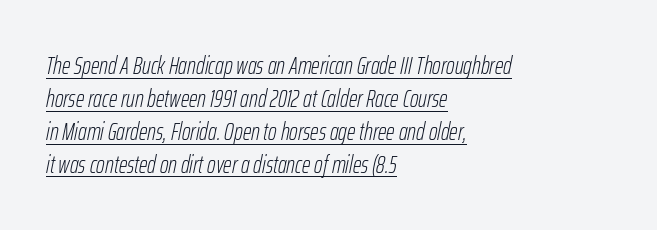
{"italic": "yes", "lean": "right", "slant_degrees": 12, "bold": "no", "underline": "yes", "align": "left", "line_spacing": "normal", "line_spacing_ratio": 1.37, "letter_spacing": "normal", "letter_spacing_em": 0.0, "glyph_px": 24}
